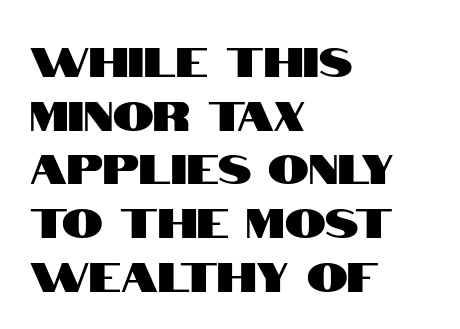
Has an underline been added? It has not. The passage is arranged the way most books set body copy — flush left. What stands out about the letter spacing? Nothing — it is the standard amount. A typesetter would label this face a sans. Here the designer chose a conventional face with non-uniform glyph widths.
